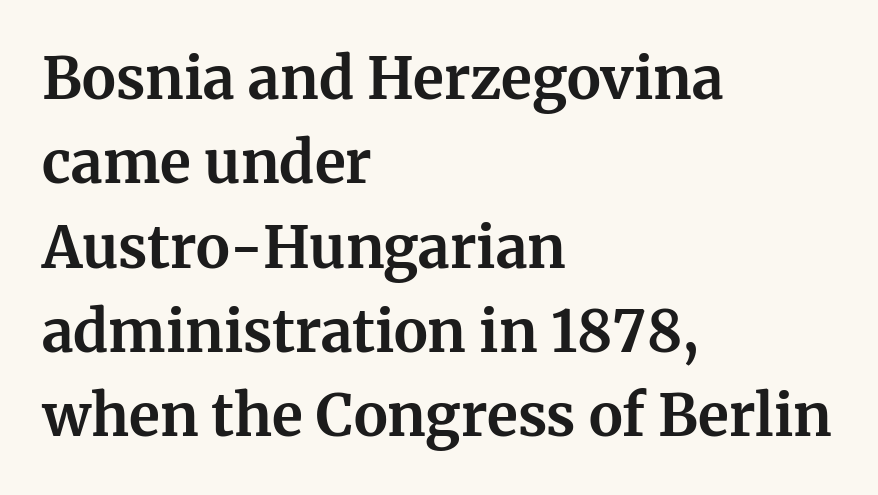
Q: Is the text bold? A: Yes.
Q: Is the text italic (slanted)? A: No, it is upright.
Q: Is the typeface a serif or a sans-serif typeface? A: Serif.
Q: Is the text underlined? A: No.
Q: How is the paragraph aligned? A: Left-aligned.
Q: Is the spacing between letters normal or unusually wide? A: Normal.
Q: Is the spacing between lines tight, normal or loose? A: Normal.
Q: Width (condensed, normal, or wide)? A: Normal.
Q: Stroke contrast? A: Medium.
Q: x-height? A: Medium.
Q: Monospaced? A: No.
